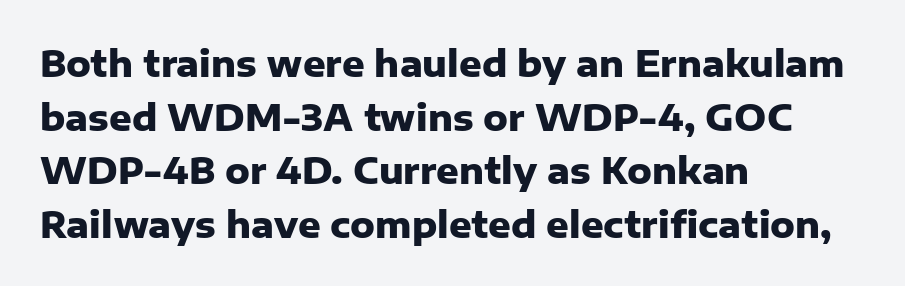
Q: Is the text bold? A: Yes.
Q: Is the text italic (slanted)? A: No, it is upright.
Q: Is the typeface a serif or a sans-serif typeface? A: Sans-serif.
Q: Is the text underlined? A: No.
Q: How is the paragraph aligned? A: Left-aligned.
Q: Is the spacing between letters normal or unusually wide? A: Normal.
Q: Is the spacing between lines tight, normal or loose? A: Normal.
Q: Width (condensed, normal, or wide)? A: Normal.
Q: Stroke contrast? A: Low.
Q: x-height? A: Medium.
Q: Monospaced? A: No.
